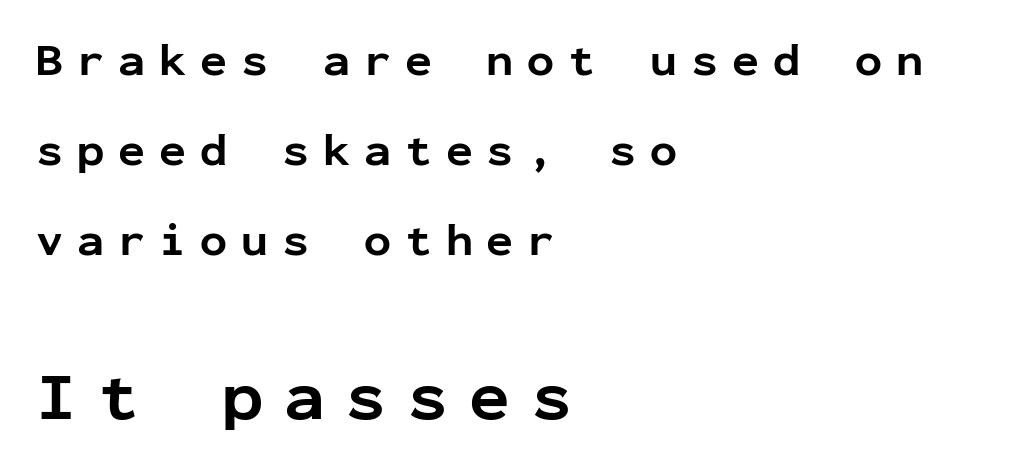
The passage shown is typeset with a sans-serif family. Tall strokes in this sample are plumb rather than angled. Here the designer chose a console-style face with uniform glyph widths. Vertical spacing — loose. The rendering uses a bold face; every stroke is thick and dark. A classic flush-left, rag-right setting is used for this passage.
